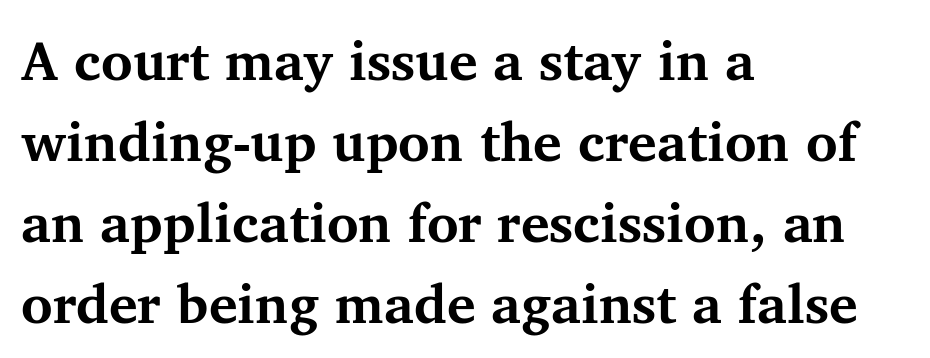
{"serif": "yes", "italic": "no", "bold": "yes", "weight": "bold", "width": "normal", "stroke_contrast": "medium", "x_height": "medium", "monospaced": "no", "underline": "no", "align": "left", "line_spacing": "normal", "line_spacing_ratio": 1.5, "letter_spacing": "normal", "letter_spacing_em": 0.0, "glyph_px": 54}
